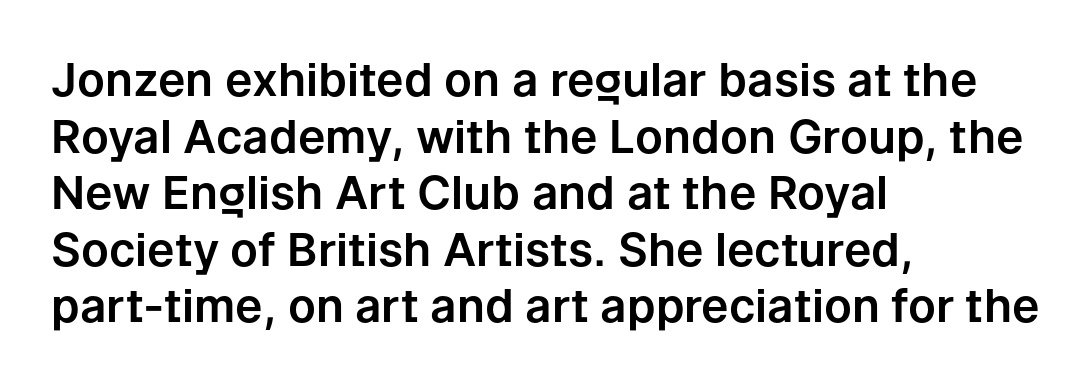
{"serif": "no", "italic": "no", "width": "normal", "stroke_contrast": "low", "x_height": "medium", "monospaced": "no", "underline": "no", "align": "left", "line_spacing_ratio": 1.23, "letter_spacing": "normal", "letter_spacing_em": 0.0, "glyph_px": 46}
